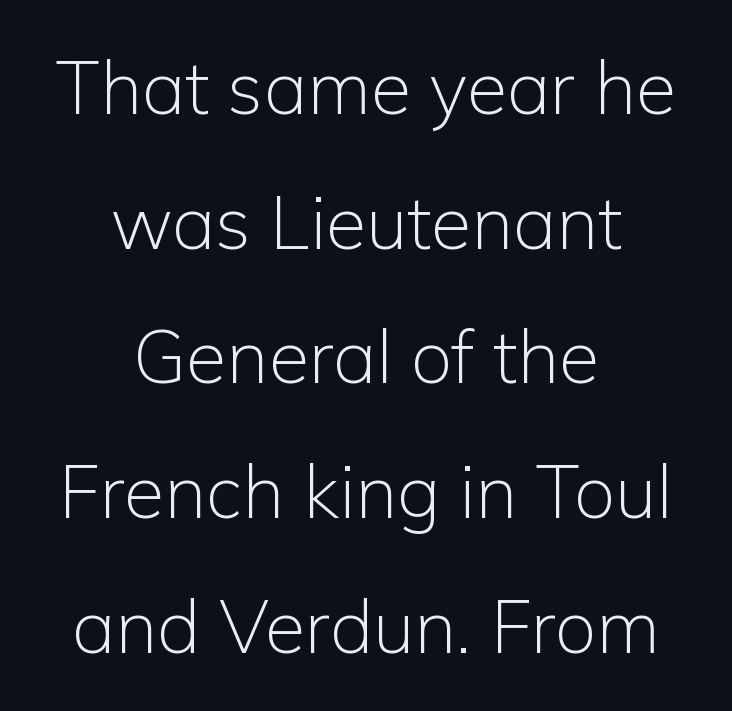
The image shows 74 px light sans-serif type, upright; set centered, line spacing 1.82x, normal letter spacing, not underlined; low stroke contrast and a medium x-height.
